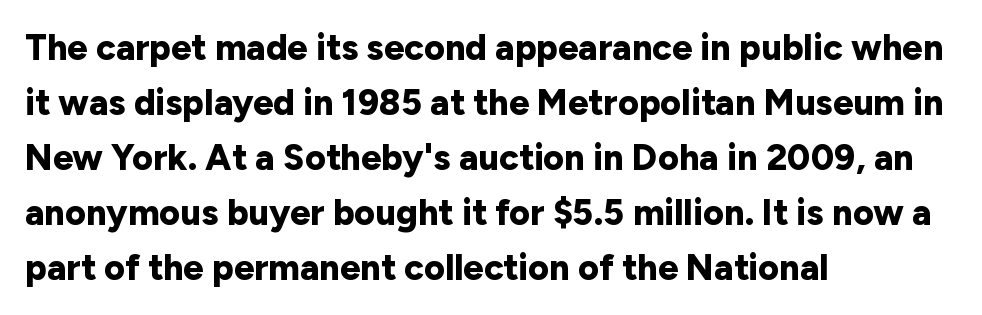
{"serif": "no", "italic": "no", "bold": "yes", "weight": "bold", "width": "normal", "stroke_contrast": "low", "x_height": "medium", "monospaced": "no", "underline": "no", "align": "left", "line_spacing": "normal", "line_spacing_ratio": 1.53, "letter_spacing": "normal", "letter_spacing_em": 0.0, "glyph_px": 36}
